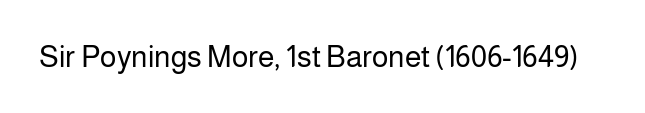
Q: Is the text bold? A: No.
Q: Is the text italic (slanted)? A: No, it is upright.
Q: Is the typeface a serif or a sans-serif typeface? A: Sans-serif.
Q: Is the text underlined? A: No.
Q: Is the spacing between letters normal or unusually wide? A: Normal.
Q: Width (condensed, normal, or wide)? A: Normal.
Q: Stroke contrast? A: Low.
Q: x-height? A: Medium.
Q: Monospaced? A: No.
